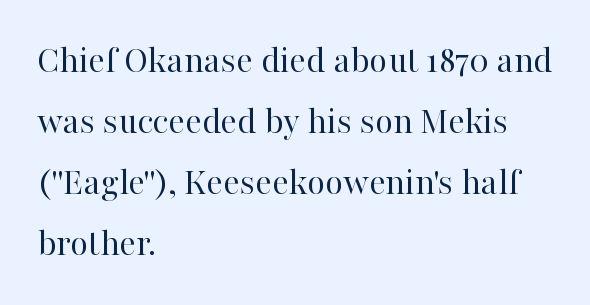
Q: Is the text bold? A: No.
Q: Is the text italic (slanted)? A: No, it is upright.
Q: Is the typeface a serif or a sans-serif typeface? A: Serif.
Q: Is the text underlined? A: No.
Q: How is the paragraph aligned? A: Left-aligned.
Q: Is the spacing between letters normal or unusually wide? A: Normal.
Q: Is the spacing between lines tight, normal or loose? A: Normal.
Q: Width (condensed, normal, or wide)? A: Normal.
Q: Stroke contrast? A: High.
Q: x-height? A: Medium.
Q: Monospaced? A: No.
